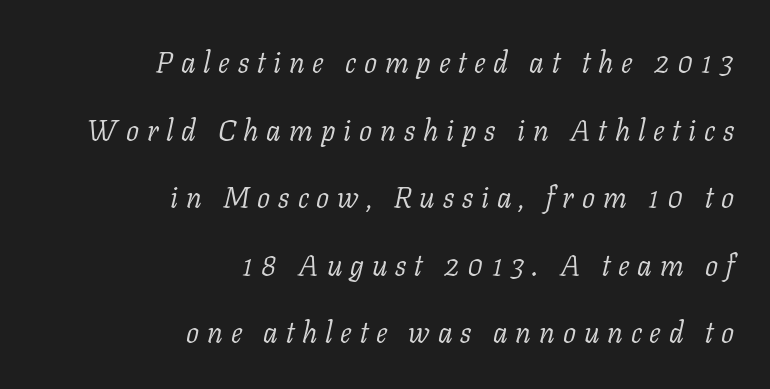
{"serif": "yes", "italic": "yes", "lean": "right", "slant_degrees": 11, "bold": "no", "weight": "light", "width": "normal", "stroke_contrast": "low", "x_height": "medium", "monospaced": "no", "underline": "no", "align": "right", "line_spacing": "loose", "line_spacing_ratio": 2.33, "letter_spacing": "wide", "letter_spacing_em": 0.27, "glyph_px": 29}
